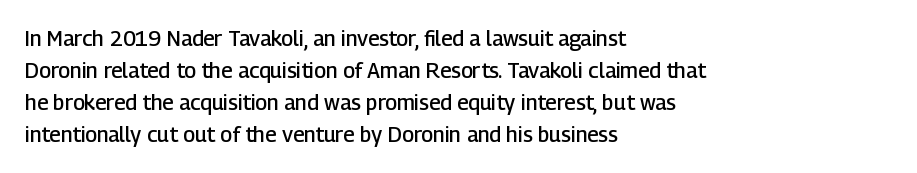
The image shows 21 px text type, upright; set left-aligned, normal line spacing (1.53x), normal letter spacing, not underlined.
